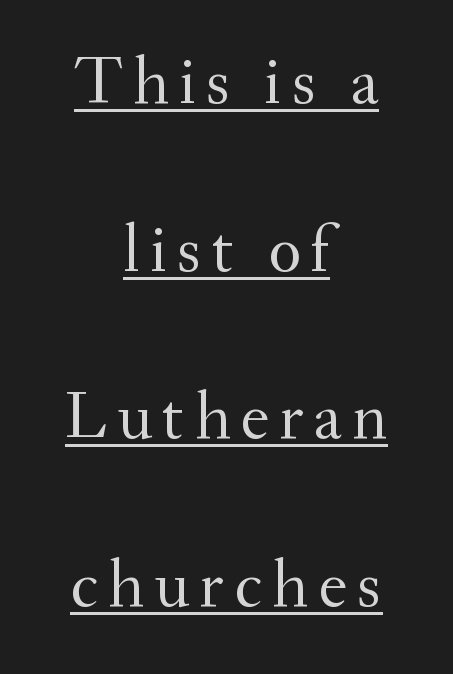
The image shows 69 px regular-weight serif type, upright; set centered, loose line spacing (2.43x), underlined; medium stroke contrast and a small x-height.
